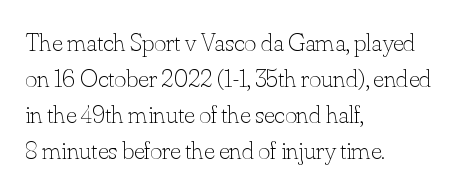
{"italic": "no", "bold": "no", "underline": "no", "align": "left", "line_spacing": "normal", "line_spacing_ratio": 1.38, "letter_spacing": "normal", "letter_spacing_em": 0.0, "glyph_px": 26}
